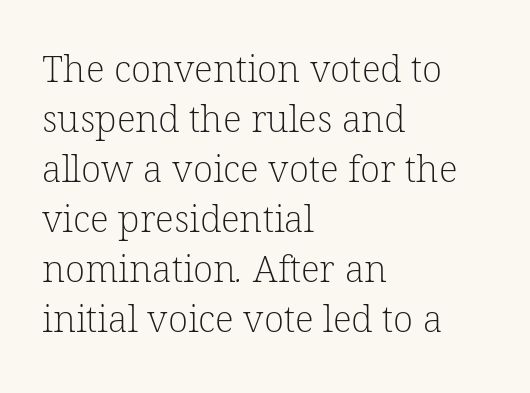
The image shows 37 px light serif type; set left-aligned, normal line spacing (1.35x), normal letter spacing, not underlined; low stroke contrast and a medium x-height.
